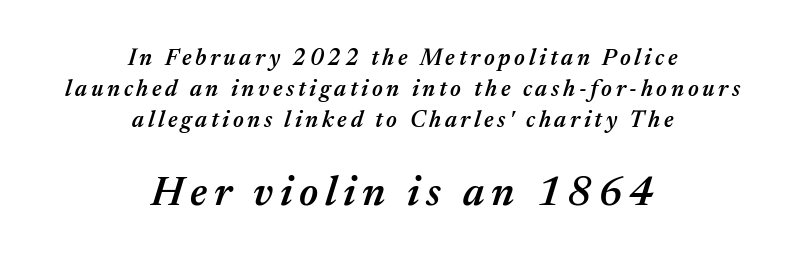
{"italic": "yes", "lean": "right", "slant_degrees": 17, "bold": "semi", "weight": "semibold", "width": "normal", "stroke_contrast": "medium", "x_height": "medium", "monospaced": "no", "underline": "no", "align": "center", "line_spacing": "normal", "line_spacing_ratio": 1.35, "larger_block": "second", "size_ratio": 1.78, "glyph_px": 41}
